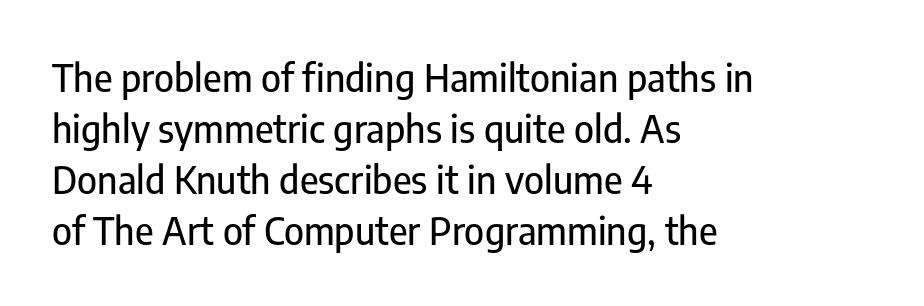
Q: Is the text italic (slanted)? A: No, it is upright.
Q: Is the typeface a serif or a sans-serif typeface? A: Sans-serif.
Q: Is the text underlined? A: No.
Q: How is the paragraph aligned? A: Left-aligned.
Q: Is the spacing between letters normal or unusually wide? A: Normal.
Q: Is the spacing between lines tight, normal or loose? A: Normal.
Q: Width (condensed, normal, or wide)? A: Condensed.
Q: Stroke contrast? A: Low.
Q: x-height? A: Medium.
Q: Monospaced? A: No.
